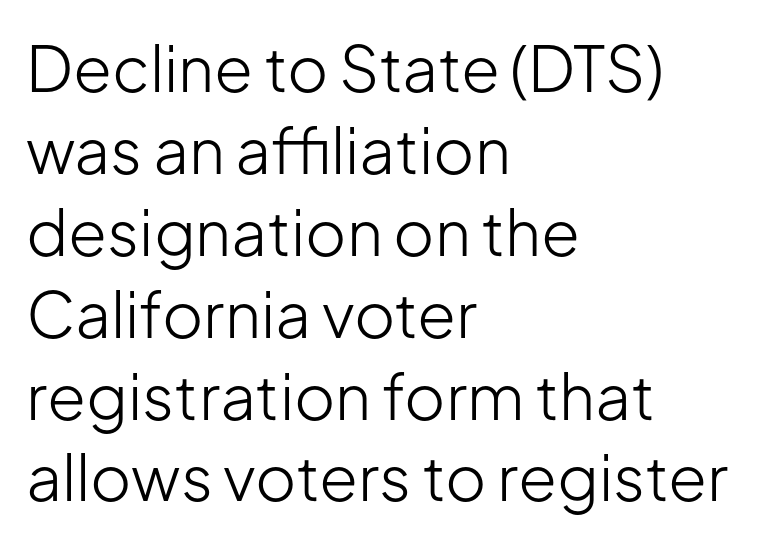
The image shows 63 px light sans-serif type, upright; set left-aligned, normal line spacing (1.3x), normal letter spacing, not underlined; low stroke contrast and a medium x-height.
